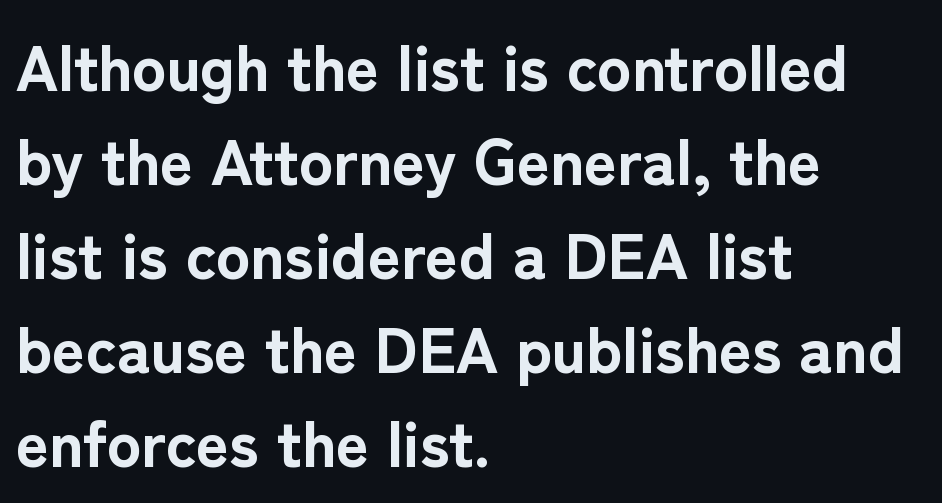
The image shows 64 px bold sans-serif type, upright; set left-aligned, normal line spacing (1.47x), normal letter spacing, not underlined; low stroke contrast and a medium x-height.
